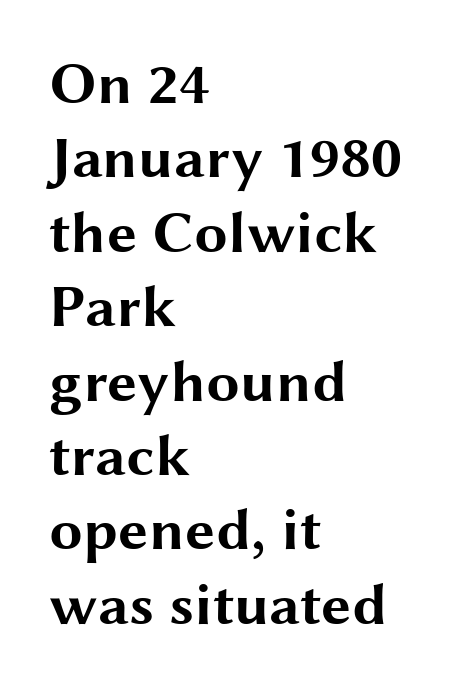
The image shows 60 px bold, wide sans-serif type, upright; set left-aligned, line spacing 1.24x, normal letter spacing, not underlined; medium stroke contrast and a medium x-height.
